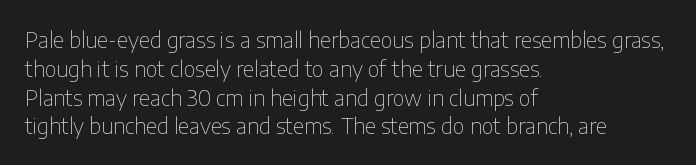
The image shows 22 px text type, upright; set left-aligned, normal line spacing (1.31x), normal letter spacing, not underlined.
